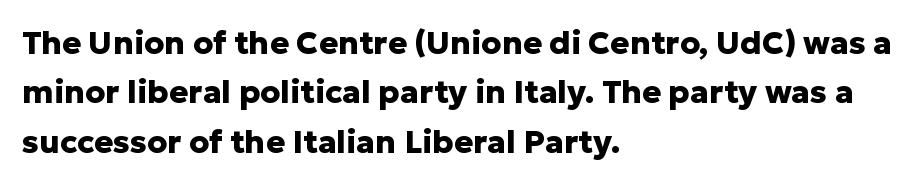
The image shows 32 px heavy sans-serif type, upright; set left-aligned, normal line spacing (1.54x), normal letter spacing, not underlined; low stroke contrast and a medium x-height.
